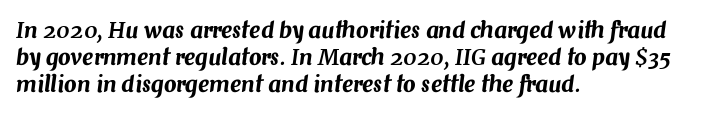
Words float on clear page, feet unadorned. Tracking value appears to be zero — textbook default spacing. A classic flush-left, rag-right setting is used for this passage. Is the type slanted? Yes — the strokes lean at a clear angle.
